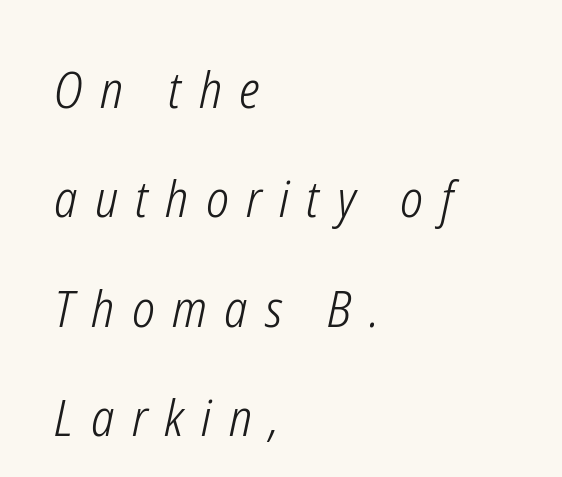
Q: Is the text bold? A: No.
Q: Is the text italic (slanted)? A: Yes, it leans right by about 12 degrees.
Q: Is the text underlined? A: No.
Q: How is the paragraph aligned? A: Left-aligned.
Q: Is the spacing between letters normal or unusually wide? A: Unusually wide.
Q: Is the spacing between lines tight, normal or loose? A: Loose.
Q: Width (condensed, normal, or wide)? A: Condensed.
Q: Stroke contrast? A: Low.
Q: x-height? A: Medium.
Q: Monospaced? A: No.
